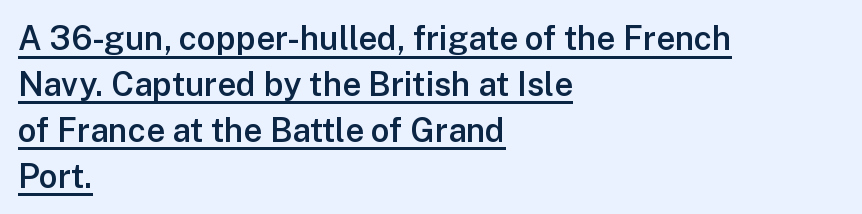
{"serif": "no", "italic": "no", "bold": "semi", "weight": "semibold", "width": "normal", "stroke_contrast": "low", "x_height": "medium", "monospaced": "no", "underline": "yes", "align": "left", "line_spacing": "normal", "line_spacing_ratio": 1.39, "letter_spacing": "normal", "letter_spacing_em": 0.0, "glyph_px": 33}
